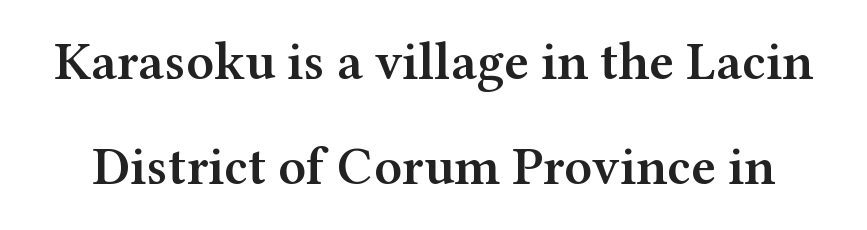
Q: Is the text bold? A: Semi-bold.
Q: Is the text italic (slanted)? A: No, it is upright.
Q: Is the typeface a serif or a sans-serif typeface? A: Serif.
Q: Is the text underlined? A: No.
Q: Is the spacing between letters normal or unusually wide? A: Normal.
Q: Is the spacing between lines tight, normal or loose? A: Loose.
Q: Width (condensed, normal, or wide)? A: Wide.
Q: Stroke contrast? A: Medium.
Q: x-height? A: Medium.
Q: Monospaced? A: No.
